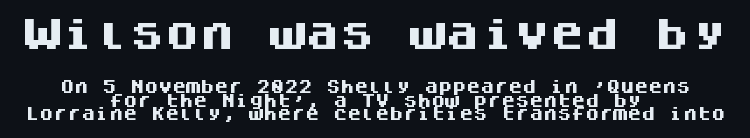
The image shows 35 px heavy sans-serif type, upright, monospaced; set centered, tight line spacing (0.97x), normal letter spacing, not underlined; the first (top) block is 2.5x larger; medium stroke contrast and a large x-height.
